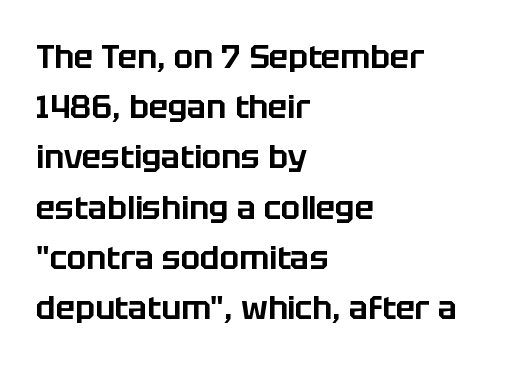
The image shows 32 px sans-serif type, upright; set left-aligned, normal line spacing (1.57x), normal letter spacing, not underlined; low stroke contrast and a large x-height.
